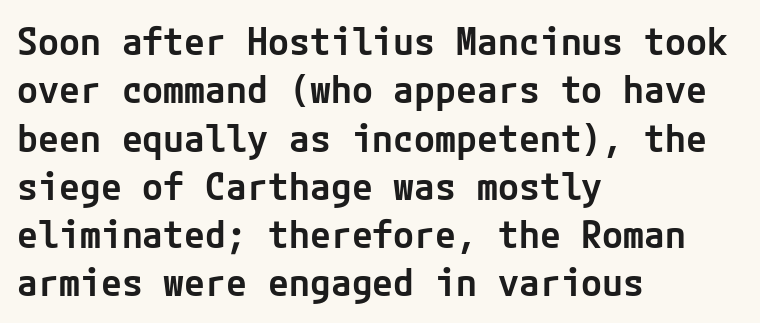
Look at the stroke-to-counter ratio: somewhat heavy, a semibold. To sum up the face: it is a sans, with no serifs. Rows of type keep a routine distance in the vertical direction. The letters sit at their default tracking, neither squeezed nor spread. Designer's note — italics off, roman on. Where is the straight margin? On the left.
